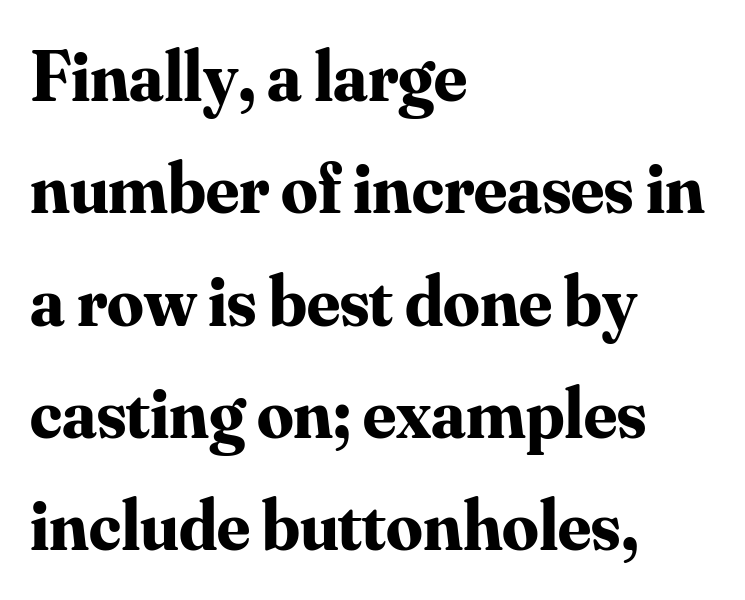
{"serif": "yes", "italic": "no", "bold": "yes", "weight": "bold", "width": "normal", "stroke_contrast": "medium", "x_height": "small", "monospaced": "no", "underline": "no", "align": "left", "line_spacing": "normal", "line_spacing_ratio": 1.56, "letter_spacing": "normal", "letter_spacing_em": 0.0, "glyph_px": 72}
